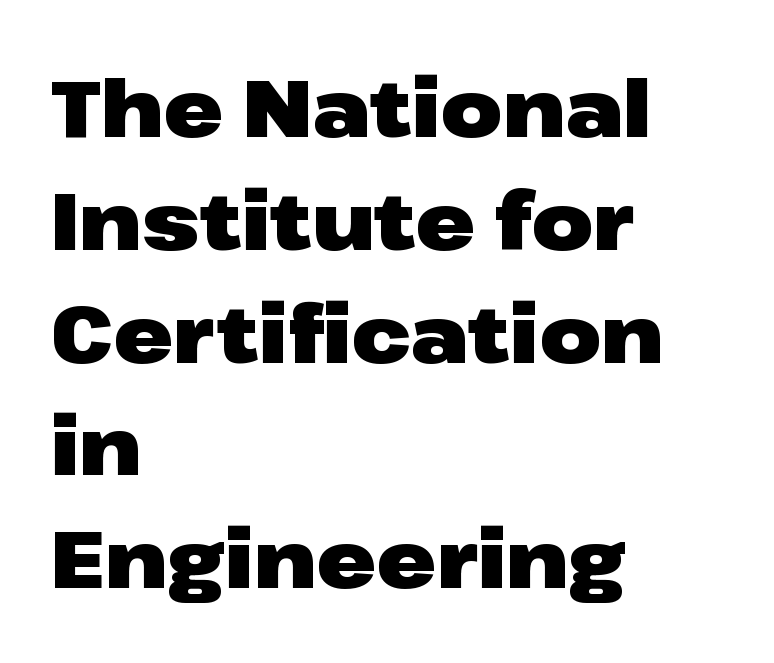
{"serif": "no", "italic": "no", "bold": "yes", "weight": "heavy", "width": "wide", "stroke_contrast": "low", "x_height": "medium", "monospaced": "no", "underline": "no", "align": "left", "line_spacing": "normal", "line_spacing_ratio": 1.41, "letter_spacing": "normal", "letter_spacing_em": 0.0, "glyph_px": 80}
